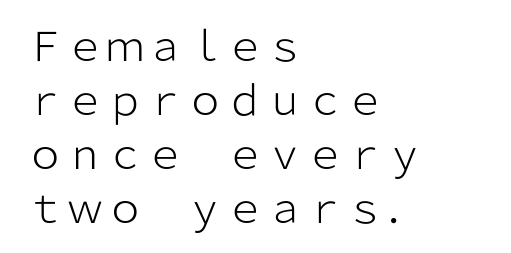
The image shows 40 px light sans-serif type, upright; set left-aligned, normal line spacing (1.35x), normal letter spacing, not underlined; low stroke contrast and a medium x-height.
